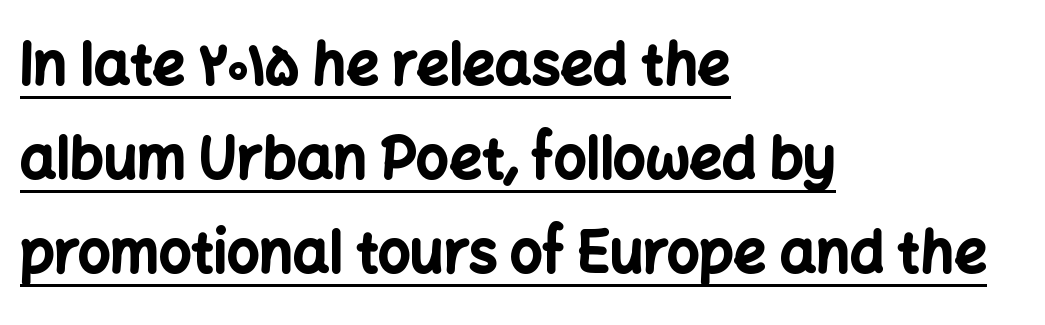
Q: Is the text bold? A: Yes.
Q: Is the text italic (slanted)? A: No, it is upright.
Q: Is the typeface a serif or a sans-serif typeface? A: Sans-serif.
Q: Is the text underlined? A: Yes.
Q: How is the paragraph aligned? A: Left-aligned.
Q: Is the spacing between letters normal or unusually wide? A: Normal.
Q: Is the spacing between lines tight, normal or loose? A: Normal.
Q: Width (condensed, normal, or wide)? A: Normal.
Q: Stroke contrast? A: Low.
Q: x-height? A: Medium.
Q: Monospaced? A: No.
